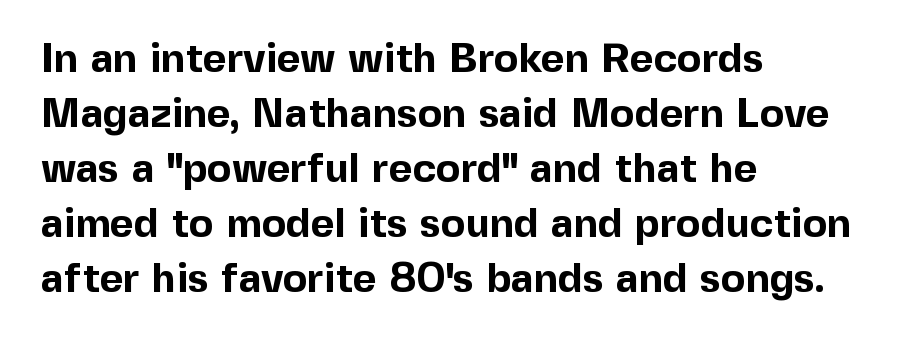
If you drew a line through each stem, it would be perfectly vertical. What stands out about the letter spacing? Nothing — it is the standard amount. Normally led — the rows are evenly, conventionally spaced. Note the varied advance widths — an 'i' is clearly narrower than an 'm'. A student would call this left alignment; a typographer would say flush left, rag right.
